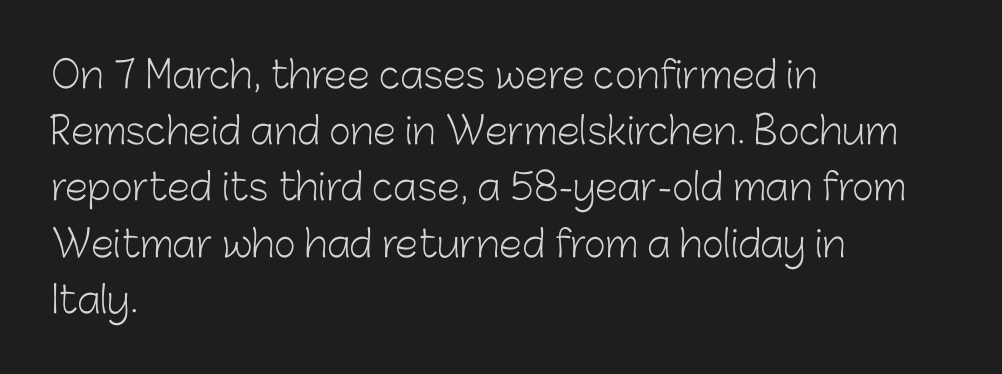
Q: Is the text bold? A: No.
Q: Is the text italic (slanted)? A: No, it is upright.
Q: Is the typeface a serif or a sans-serif typeface? A: Sans-serif.
Q: Is the text underlined? A: No.
Q: How is the paragraph aligned? A: Left-aligned.
Q: Is the spacing between letters normal or unusually wide? A: Normal.
Q: Is the spacing between lines tight, normal or loose? A: Normal.
Q: Width (condensed, normal, or wide)? A: Normal.
Q: Stroke contrast? A: Low.
Q: x-height? A: Medium.
Q: Monospaced? A: No.
